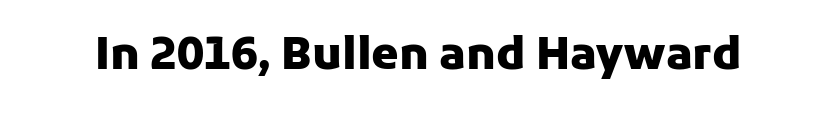
{"serif": "no", "italic": "no", "bold": "yes", "weight": "heavy", "width": "normal", "stroke_contrast": "low", "x_height": "medium", "monospaced": "no", "underline": "no", "letter_spacing": "normal", "letter_spacing_em": 0.0, "glyph_px": 44}
